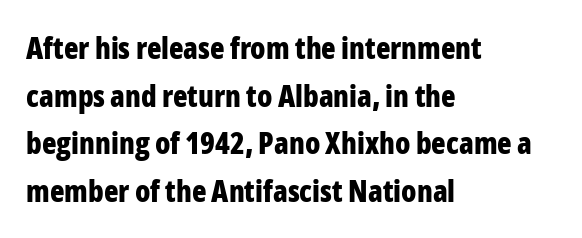
Q: Is the text bold? A: Yes.
Q: Is the text italic (slanted)? A: No, it is upright.
Q: Is the typeface a serif or a sans-serif typeface? A: Sans-serif.
Q: Is the text underlined? A: No.
Q: How is the paragraph aligned? A: Left-aligned.
Q: Is the spacing between letters normal or unusually wide? A: Normal.
Q: Is the spacing between lines tight, normal or loose? A: Normal.
Q: Width (condensed, normal, or wide)? A: Condensed.
Q: Stroke contrast? A: Low.
Q: x-height? A: Medium.
Q: Monospaced? A: No.
